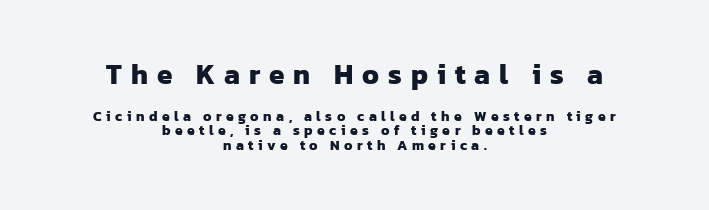
{"serif": "no", "bold": "yes", "weight": "heavy", "width": "normal", "stroke_contrast": "low", "x_height": "medium", "monospaced": "no", "underline": "no", "align": "center", "line_spacing": "tight", "line_spacing_ratio": 1.05, "letter_spacing": "wide", "letter_spacing_em": 0.32, "larger_block": "first", "size_ratio": 2.0, "glyph_px": 28}
